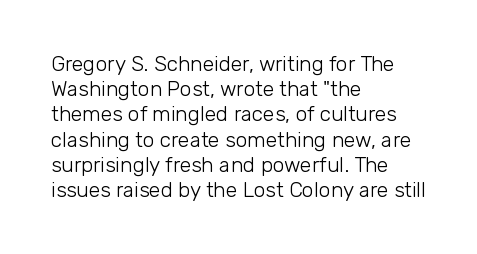
The image shows 21 px text type, upright; set left-aligned, line spacing 1.2x, normal letter spacing, not underlined.
